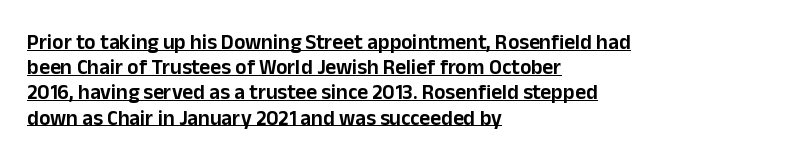
You can tell it's not italic because the verticals are truly vertical. Is the letter spacing exaggerated? No — it looks like the ordinary default. The sample's only ornament is a line tracing under the words. Compared with a centered layout, this one pins lines to the left instead.
